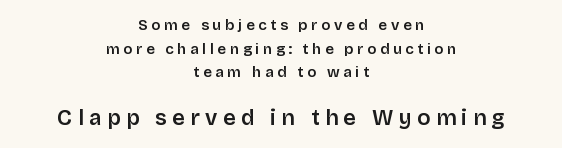
If you folded the block vertically in half, each line would mirror itself in length. Does the lettering tilt? It doesn't — this is upright. The strip under each line holds only bare page. The space between consecutive lines is moderate. These lines carry some extra weight — a demibold, not a full bold.
